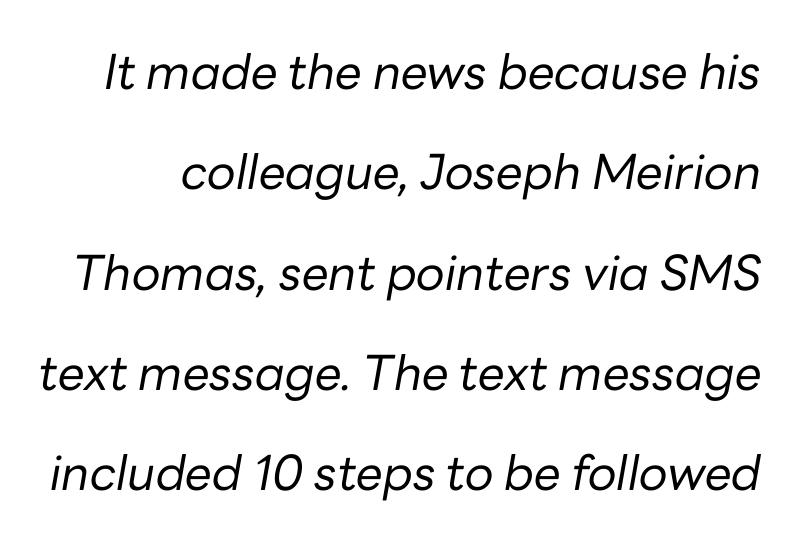
{"italic": "yes", "lean": "right", "slant_degrees": 10, "bold": "no", "weight": "regular", "width": "normal", "stroke_contrast": "low", "x_height": "medium", "monospaced": "no", "underline": "no", "line_spacing": "loose", "line_spacing_ratio": 2.09, "letter_spacing": "normal", "letter_spacing_em": 0.0, "glyph_px": 48}
